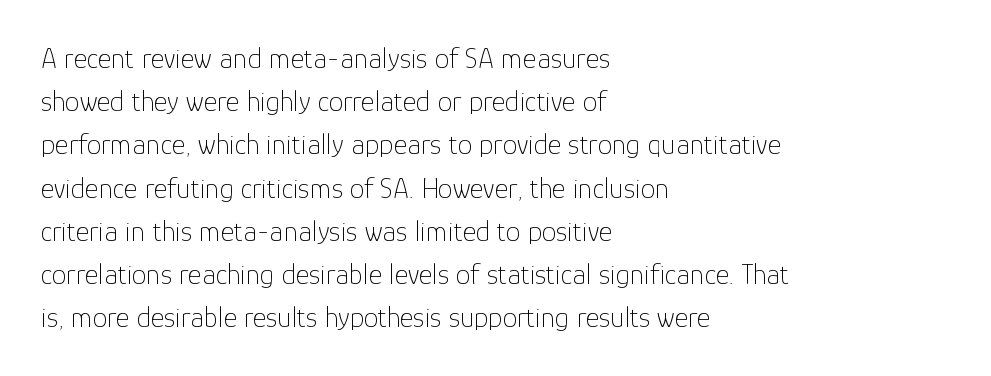
The designer went with a sans here, leaving each stem footless. The zone under the glyphs is completely vacant. You could not count columns in this text — the font is proportionally spaced. Typeset ragged right — the left edge is the straight one. Counters stay open thanks to moderate or lighter strokes. Regarding leading, the lines here are spaced in the standard way.
